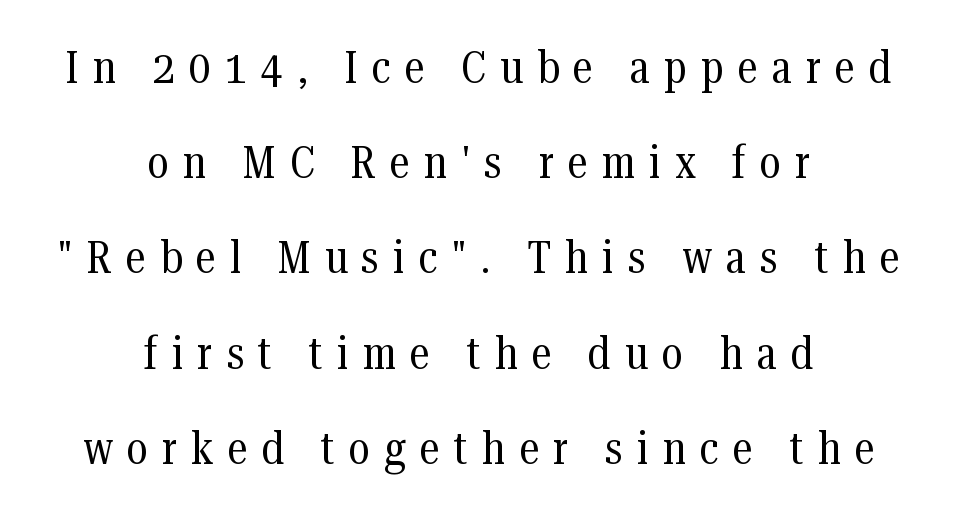
Q: Is the text bold? A: No.
Q: Is the text italic (slanted)? A: No, it is upright.
Q: Is the typeface a serif or a sans-serif typeface? A: Serif.
Q: Is the text underlined? A: No.
Q: How is the paragraph aligned? A: Centered.
Q: Is the spacing between letters normal or unusually wide? A: Unusually wide.
Q: Is the spacing between lines tight, normal or loose? A: Loose.
Q: Width (condensed, normal, or wide)? A: Condensed.
Q: Stroke contrast? A: Medium.
Q: x-height? A: Medium.
Q: Monospaced? A: No.
